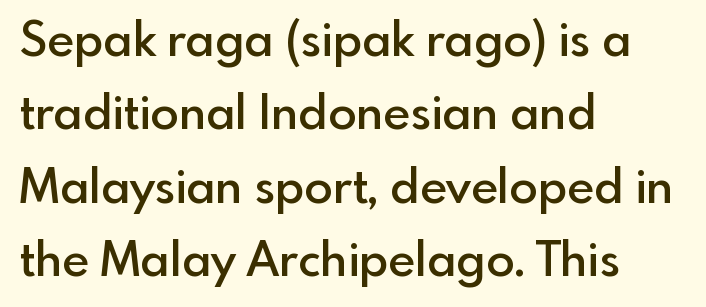
Q: Is the text bold? A: Semi-bold.
Q: Is the text italic (slanted)? A: No, it is upright.
Q: Is the typeface a serif or a sans-serif typeface? A: Sans-serif.
Q: Is the text underlined? A: No.
Q: How is the paragraph aligned? A: Left-aligned.
Q: Is the spacing between letters normal or unusually wide? A: Normal.
Q: Is the spacing between lines tight, normal or loose? A: Normal.
Q: Width (condensed, normal, or wide)? A: Normal.
Q: x-height? A: Small.
Q: Monospaced? A: No.
